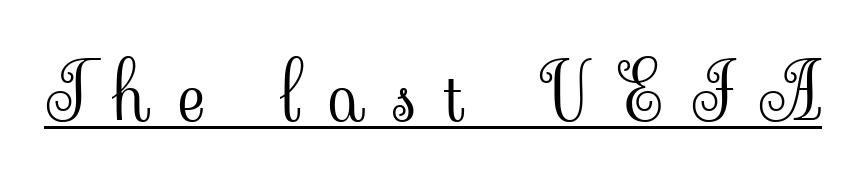
Q: Is the text bold? A: No.
Q: Is the text italic (slanted)? A: No, it is upright.
Q: Is the typeface a serif or a sans-serif typeface? A: Serif.
Q: Is the text underlined? A: Yes.
Q: Is the spacing between letters normal or unusually wide? A: Unusually wide.
Q: Width (condensed, normal, or wide)? A: Normal.
Q: Stroke contrast? A: Low.
Q: x-height? A: Small.
Q: Monospaced? A: No.
